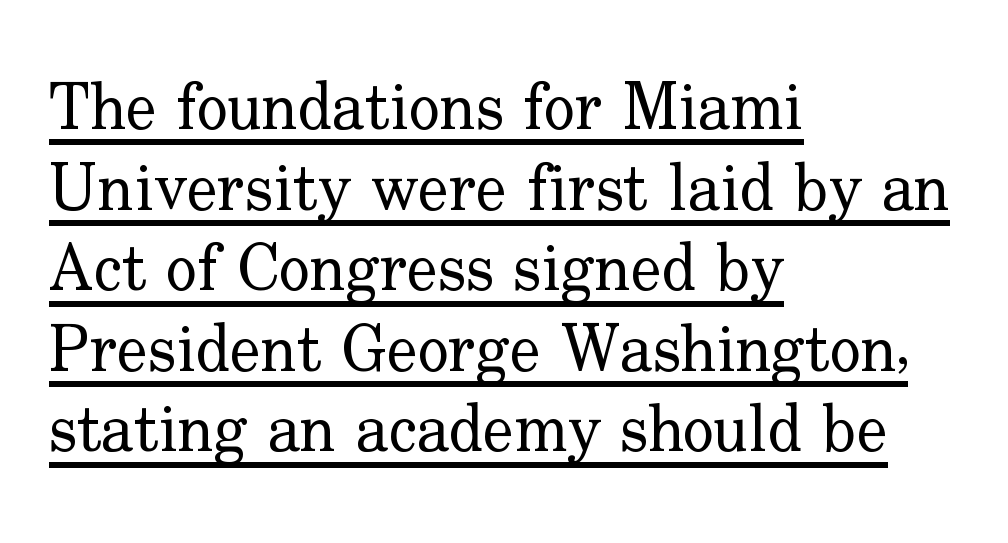
Check the space under the baseline: a stroke is drawn there. The paragraph has a hard left edge and a soft right edge. Inter-character spacing is left at the font's built-in metrics. Stroke terminals: seriffed. The lettering stays uniformly vertical, giving the passage a roman look.
